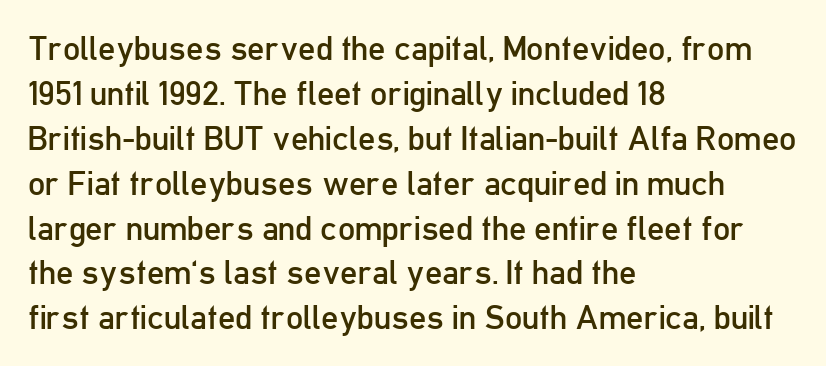
The image shows 34 px regular-weight, condensed sans-serif type, upright; set left-aligned, normal line spacing (1.32x), normal letter spacing, not underlined; low stroke contrast and a medium x-height.
